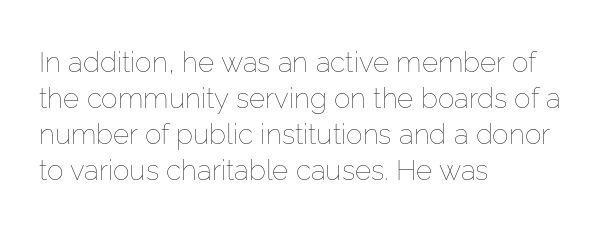
Bare-footed words on every line. Italic? Not at all — the glyphs are vertical. Short and long lines alike share a common starting point at left. Ink coverage per letter is moderate at most.
